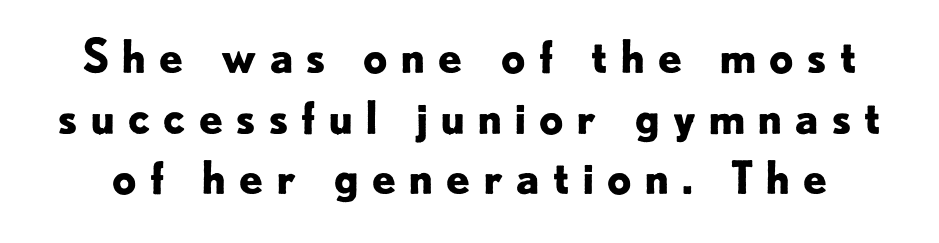
{"serif": "no", "italic": "no", "bold": "yes", "weight": "bold", "width": "normal", "stroke_contrast": "low", "x_height": "small", "monospaced": "no", "underline": "no", "line_spacing": "normal", "line_spacing_ratio": 1.38, "letter_spacing": "wide", "letter_spacing_em": 0.26, "glyph_px": 44}
